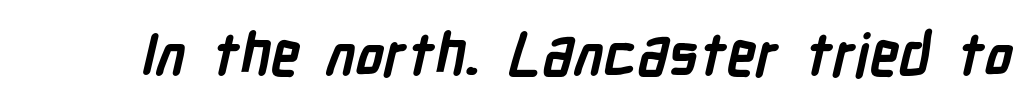
Q: Is the text bold? A: Yes.
Q: Is the typeface a serif or a sans-serif typeface? A: Sans-serif.
Q: Is the text underlined? A: No.
Q: Is the spacing between letters normal or unusually wide? A: Normal.
Q: Width (condensed, normal, or wide)? A: Condensed.
Q: Stroke contrast? A: Low.
Q: x-height? A: Medium.
Q: Monospaced? A: No.
